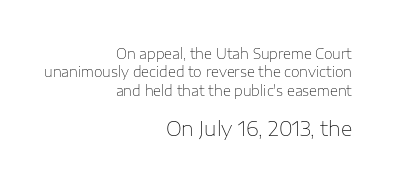
The lines are quadded right. Heft: none added — not bold. Posture: vertical. Here the second block reads like a headline and the first like body copy. Type without underlining.
